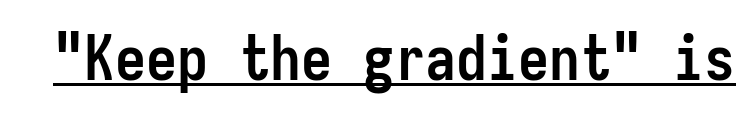
{"serif": "no", "italic": "no", "bold": "yes", "weight": "semibold", "width": "condensed", "stroke_contrast": "low", "x_height": "medium", "monospaced": "yes", "underline": "yes", "letter_spacing": "normal", "letter_spacing_em": 0.0, "glyph_px": 62}
